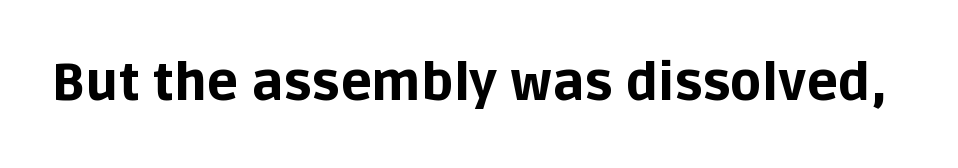
Q: Is the text bold? A: Yes.
Q: Is the text italic (slanted)? A: No, it is upright.
Q: Is the typeface a serif or a sans-serif typeface? A: Sans-serif.
Q: Is the text underlined? A: No.
Q: Is the spacing between letters normal or unusually wide? A: Normal.
Q: Width (condensed, normal, or wide)? A: Normal.
Q: Stroke contrast? A: Low.
Q: x-height? A: Large.
Q: Monospaced? A: No.
